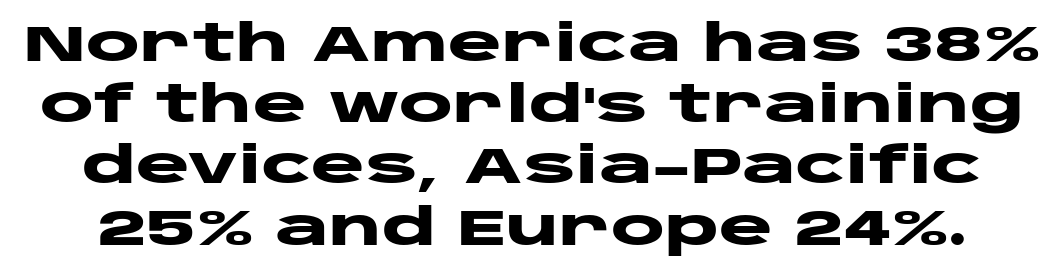
Q: Is the text bold? A: Yes.
Q: Is the text italic (slanted)? A: No, it is upright.
Q: Is the typeface a serif or a sans-serif typeface? A: Sans-serif.
Q: Is the text underlined? A: No.
Q: Is the spacing between letters normal or unusually wide? A: Normal.
Q: Width (condensed, normal, or wide)? A: Wide.
Q: Stroke contrast? A: Low.
Q: x-height? A: Large.
Q: Monospaced? A: No.
